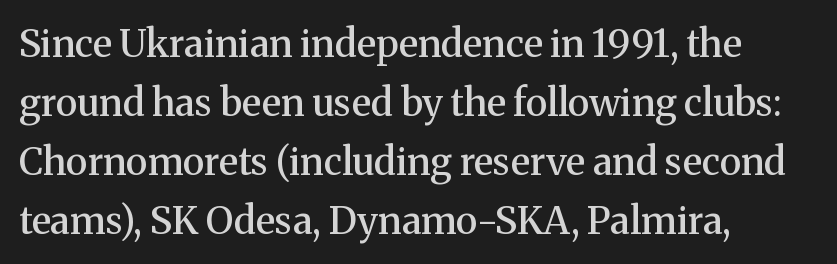
The image shows 38 px semibold serif type, upright; set left-aligned, normal line spacing (1.55x), normal letter spacing, not underlined; medium stroke contrast and a medium x-height.
